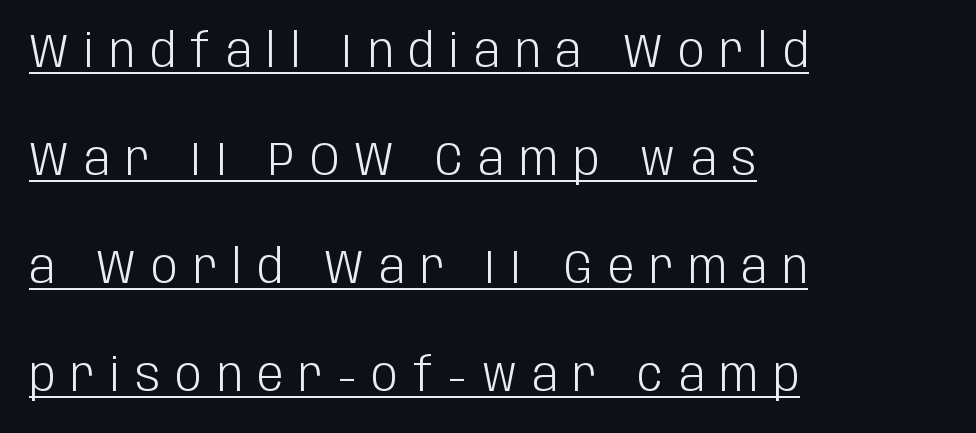
The image shows 47 px light, condensed sans-serif type, upright; set left-aligned, loose line spacing (2.3x), unusually wide letter spacing (+0.32 em), underlined; low stroke contrast and a large x-height.
